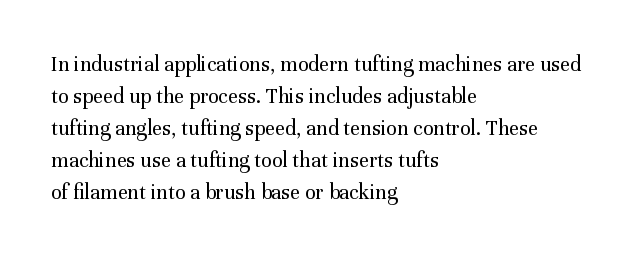
This sample uses an upright cut, with every glyph sitting square on the baseline. Check the space under the baseline: it is left empty. These lines are set flush left with a ragged right edge. Weight: not bold — regular or lighter.
